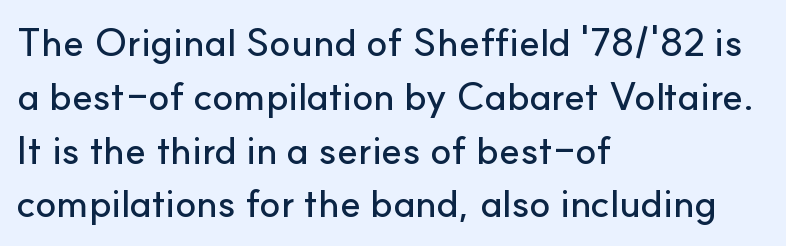
The image shows 39 px sans-serif type, upright; set left-aligned, normal line spacing (1.38x), normal letter spacing, not underlined; low stroke contrast and a small x-height.
